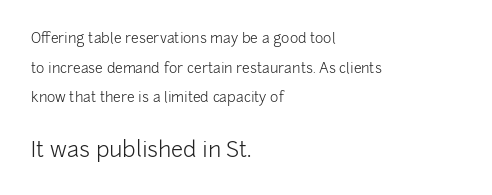
Q: Is the text bold? A: No.
Q: Is the text italic (slanted)? A: No, it is upright.
Q: Is the text underlined? A: No.
Q: How is the paragraph aligned? A: Left-aligned.
Q: Is the spacing between letters normal or unusually wide? A: Normal.
Q: Is the spacing between lines tight, normal or loose? A: Loose.
Q: Which block of text is set in a larger size, the first (top) or the second (bottom)? A: The second (bottom) one.
